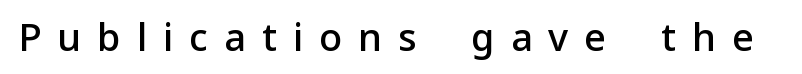
Q: Is the text bold? A: Semi-bold.
Q: Is the text italic (slanted)? A: No, it is upright.
Q: Is the typeface a serif or a sans-serif typeface? A: Sans-serif.
Q: Is the text underlined? A: No.
Q: Is the spacing between letters normal or unusually wide? A: Unusually wide.
Q: Width (condensed, normal, or wide)? A: Normal.
Q: Stroke contrast? A: Low.
Q: x-height? A: Medium.
Q: Monospaced? A: No.
